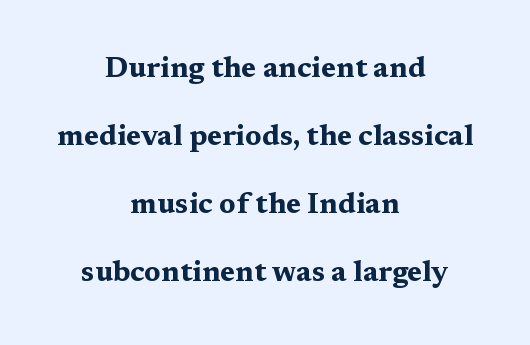
The image shows 29 px bold, wide serif type, upright; set centered, loose line spacing (2.35x), normal letter spacing, not underlined; medium stroke contrast and a medium x-height.
